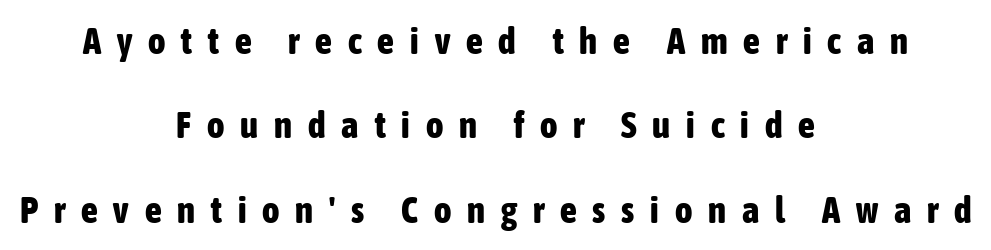
Q: Is the text bold? A: Yes.
Q: Is the text italic (slanted)? A: No, it is upright.
Q: Is the typeface a serif or a sans-serif typeface? A: Sans-serif.
Q: Is the text underlined? A: No.
Q: How is the paragraph aligned? A: Centered.
Q: Is the spacing between letters normal or unusually wide? A: Unusually wide.
Q: Is the spacing between lines tight, normal or loose? A: Loose.
Q: Width (condensed, normal, or wide)? A: Condensed.
Q: Stroke contrast? A: Low.
Q: x-height? A: Medium.
Q: Monospaced? A: No.
